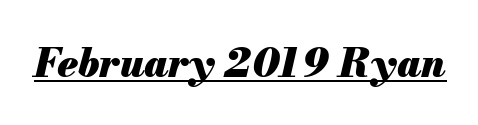
The image shows 40 px heavy type, italic (leaning right); set normal letter spacing, underlined; medium stroke contrast and a small x-height.
